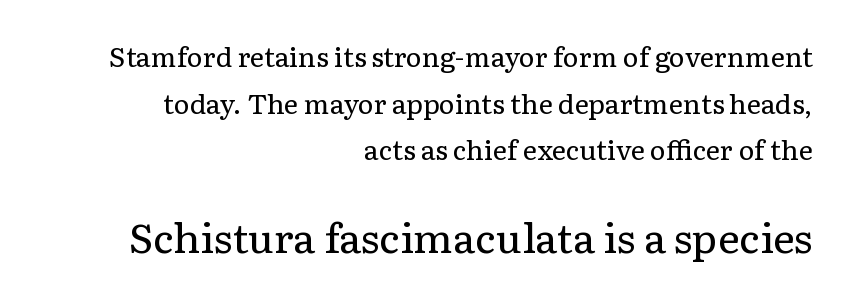
{"serif": "yes", "italic": "no", "bold": "no", "weight": "regular", "width": "normal", "stroke_contrast": "low", "x_height": "medium", "monospaced": "no", "underline": "no", "align": "right", "line_spacing_ratio": 1.73, "letter_spacing": "normal", "letter_spacing_em": 0.0, "larger_block": "second", "size_ratio": 1.52, "glyph_px": 41}
